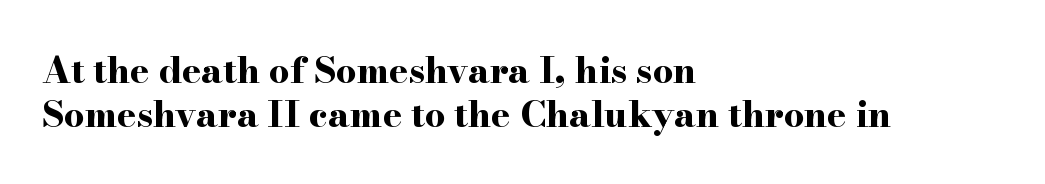
Q: Is the text bold? A: Yes.
Q: Is the text italic (slanted)? A: No, it is upright.
Q: Is the typeface a serif or a sans-serif typeface? A: Serif.
Q: Is the text underlined? A: No.
Q: How is the paragraph aligned? A: Left-aligned.
Q: Is the spacing between letters normal or unusually wide? A: Normal.
Q: Width (condensed, normal, or wide)? A: Wide.
Q: Stroke contrast? A: High.
Q: x-height? A: Small.
Q: Monospaced? A: No.
